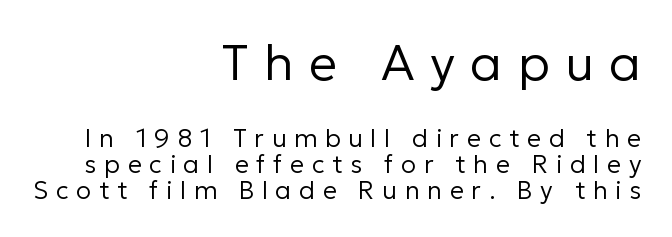
Q: Is the text bold? A: No.
Q: Is the text italic (slanted)? A: No, it is upright.
Q: Is the typeface a serif or a sans-serif typeface? A: Sans-serif.
Q: Is the text underlined? A: No.
Q: How is the paragraph aligned? A: Right-aligned.
Q: Is the spacing between letters normal or unusually wide? A: Unusually wide.
Q: Is the spacing between lines tight, normal or loose? A: Tight.
Q: Which block of text is set in a larger size, the first (top) or the second (bottom)? A: The first (top) one.
Q: Width (condensed, normal, or wide)? A: Normal.
Q: Stroke contrast? A: Low.
Q: x-height? A: Medium.
Q: Monospaced? A: No.
